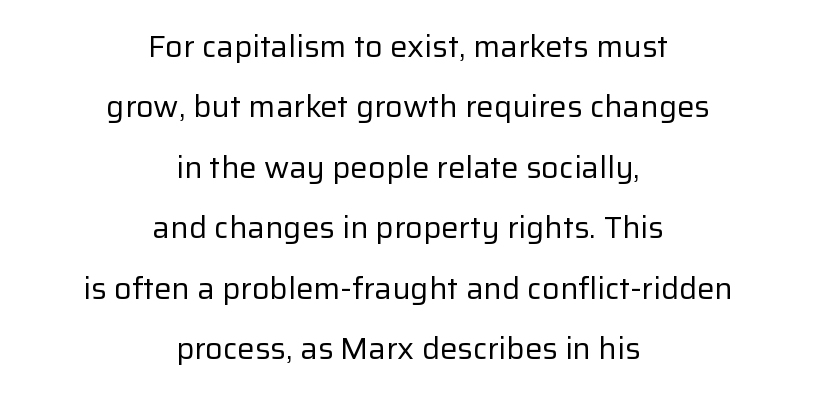
The zone under the glyphs is completely vacant. The face used here is a sans, in the tradition of grotesques and geometrics. Standard letterfit; no display-style spreading of the glyphs. If you measured baseline to baseline, you'd find a long distance. Upright lettering throughout. The passage shown is typed in a proportional face where columns would drift.
